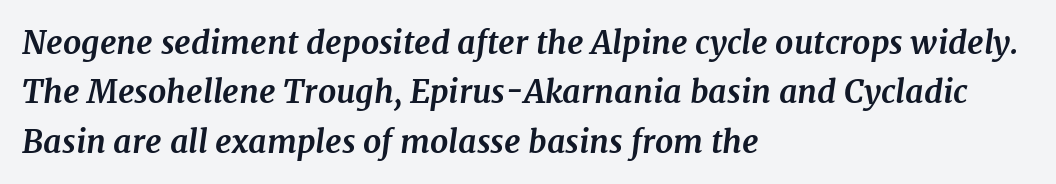
Q: Is the text bold? A: Yes.
Q: Is the text italic (slanted)? A: Yes, it leans right by about 7 degrees.
Q: Is the typeface a serif or a sans-serif typeface? A: Serif.
Q: Is the text underlined? A: No.
Q: How is the paragraph aligned? A: Left-aligned.
Q: Is the spacing between letters normal or unusually wide? A: Normal.
Q: Is the spacing between lines tight, normal or loose? A: Normal.
Q: Width (condensed, normal, or wide)? A: Normal.
Q: Stroke contrast? A: Medium.
Q: x-height? A: Medium.
Q: Monospaced? A: No.
